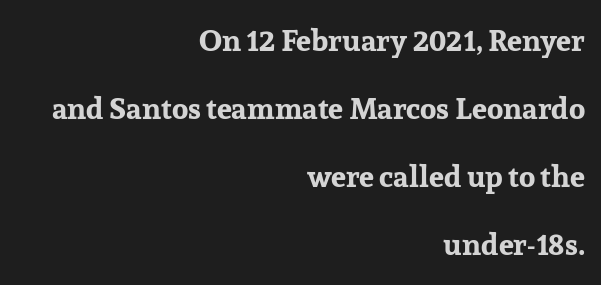
The rendering keeps characters at their native spacing. Unmarked baselines from the first word to the last. The letters stand straight up with perfectly vertical stems. The face used here has the dense, thick strokes of a bold. The characters display serif detailing at their extremities. Caption: multi-line text, flush right, ragged left.
